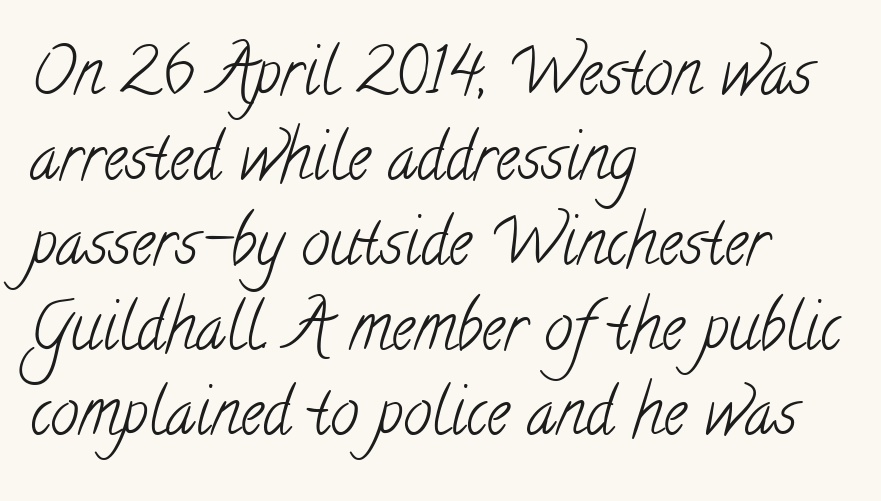
Q: Is the text bold? A: No.
Q: Is the typeface a serif or a sans-serif typeface? A: Serif.
Q: Is the text underlined? A: No.
Q: How is the paragraph aligned? A: Left-aligned.
Q: Is the spacing between letters normal or unusually wide? A: Normal.
Q: Is the spacing between lines tight, normal or loose? A: Normal.
Q: Width (condensed, normal, or wide)? A: Condensed.
Q: Stroke contrast? A: Low.
Q: x-height? A: Small.
Q: Monospaced? A: No.
